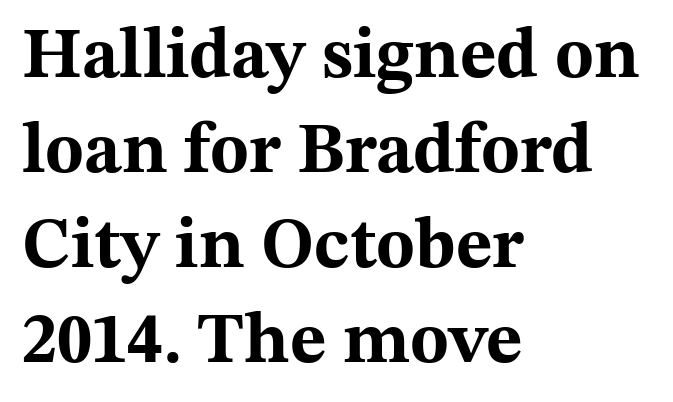
Characters remain perfectly vertical along every line. This rendering employs a face with finishing strokes, i.e., a serif. Check the space under the baseline: it is left empty. Is the letter spacing exaggerated? No — it looks like the ordinary default. Notice how the passage keeps a crisp vertical edge on the left only.
